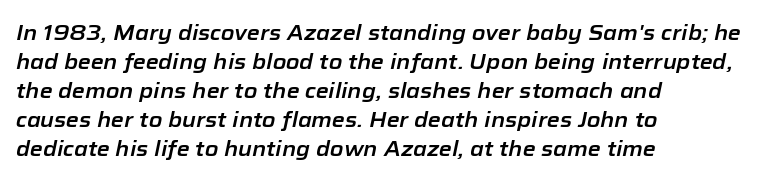
Q: Is the text italic (slanted)? A: Yes, it leans right by about 12 degrees.
Q: Is the text underlined? A: No.
Q: How is the paragraph aligned? A: Left-aligned.
Q: Is the spacing between letters normal or unusually wide? A: Normal.
Q: Is the spacing between lines tight, normal or loose? A: Normal.
